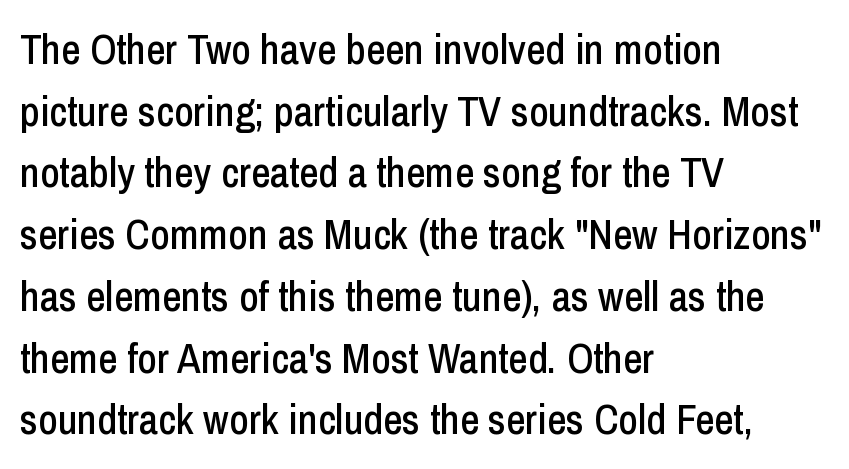
Q: Is the text italic (slanted)? A: No, it is upright.
Q: Is the typeface a serif or a sans-serif typeface? A: Sans-serif.
Q: Is the text underlined? A: No.
Q: How is the paragraph aligned? A: Left-aligned.
Q: Is the spacing between letters normal or unusually wide? A: Normal.
Q: Is the spacing between lines tight, normal or loose? A: Normal.
Q: Width (condensed, normal, or wide)? A: Condensed.
Q: Stroke contrast? A: Low.
Q: x-height? A: Medium.
Q: Monospaced? A: No.
